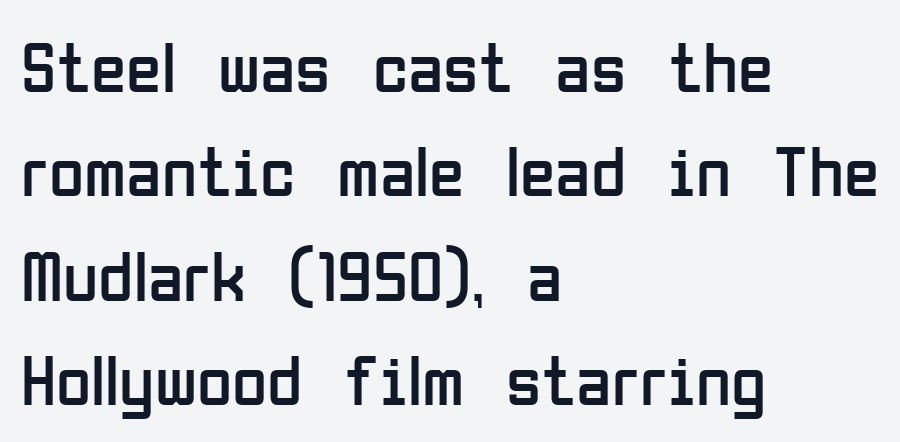
Visually the block forms a straight wall on the left and a jagged coastline on the right. The letters stand upright; this is a roman face. The passage shown is typed in a proportional face where columns would drift. Notice how descenders clear the ascenders below comfortably — that's standard leading. What kind of face is this? One without serifs — a sans. The zone under the glyphs is completely vacant.
